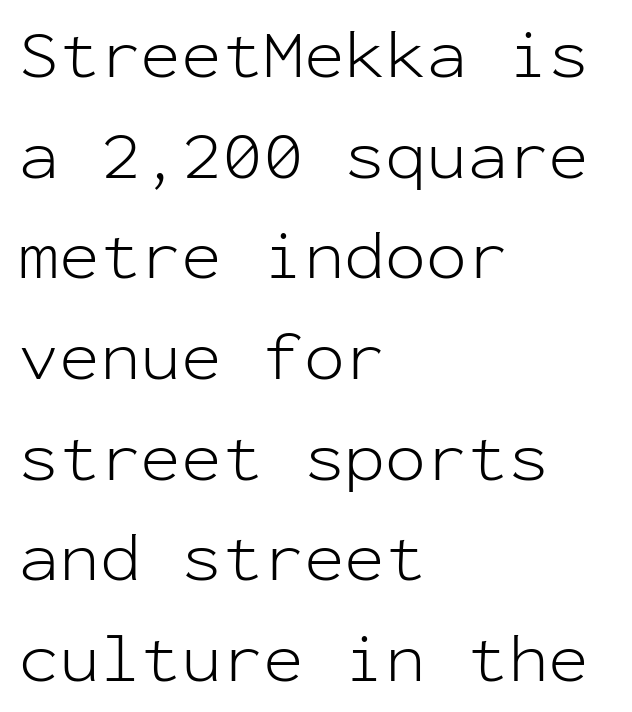
Leftover space on each line is placed entirely after the last word. Has an underline been added? It has not. Leading matches the norm, producing a regular column. Short note: letters normally spaced.
